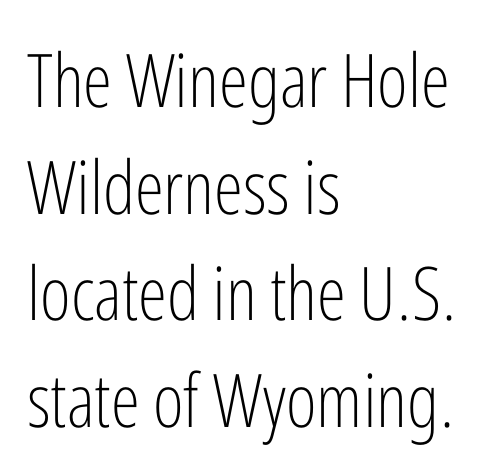
The image shows 74 px light, condensed sans-serif type, upright; set left-aligned, normal line spacing (1.44x), normal letter spacing, not underlined; low stroke contrast and a medium x-height.
